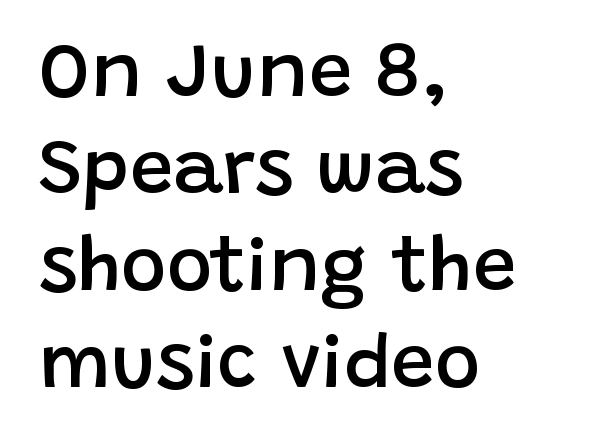
Q: Is the text bold? A: Semi-bold.
Q: Is the text italic (slanted)? A: No, it is upright.
Q: Is the typeface a serif or a sans-serif typeface? A: Sans-serif.
Q: Is the text underlined? A: No.
Q: How is the paragraph aligned? A: Left-aligned.
Q: Is the spacing between letters normal or unusually wide? A: Normal.
Q: Is the spacing between lines tight, normal or loose? A: Normal.
Q: Width (condensed, normal, or wide)? A: Normal.
Q: Stroke contrast? A: Low.
Q: x-height? A: Large.
Q: Monospaced? A: No.
